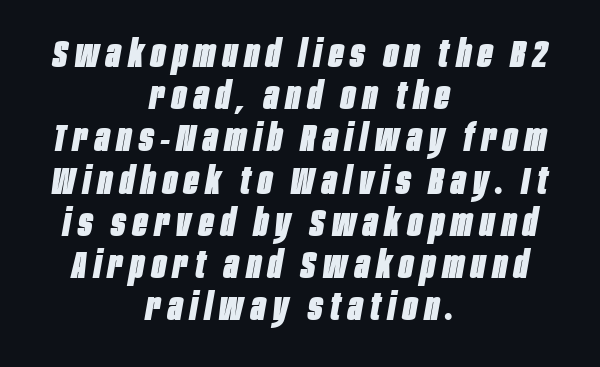
Q: Is the text bold? A: Yes.
Q: Is the text italic (slanted)? A: Yes, it leans right by about 10 degrees.
Q: Is the text underlined? A: No.
Q: How is the paragraph aligned? A: Centered.
Q: Is the spacing between letters normal or unusually wide? A: Unusually wide.
Q: Is the spacing between lines tight, normal or loose? A: Tight.
Q: Width (condensed, normal, or wide)? A: Condensed.
Q: Stroke contrast? A: Low.
Q: x-height? A: Large.
Q: Monospaced? A: No.
